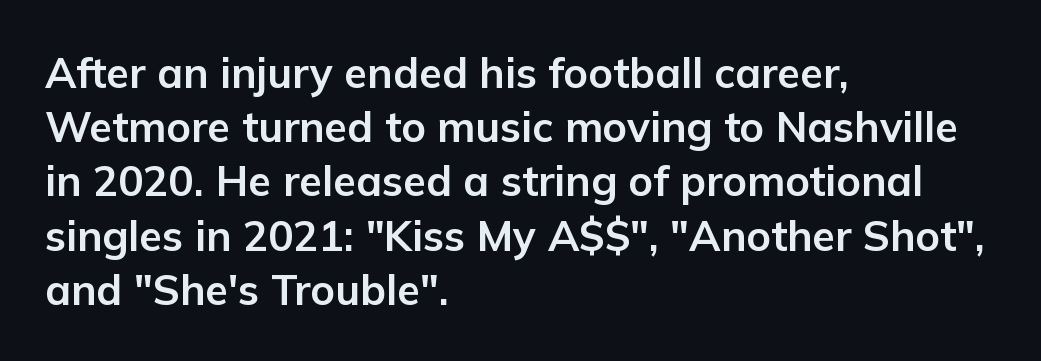
The image shows 42 px bold sans-serif type, upright; set left-aligned, normal line spacing (1.29x), normal letter spacing, not underlined; low stroke contrast and a medium x-height.
